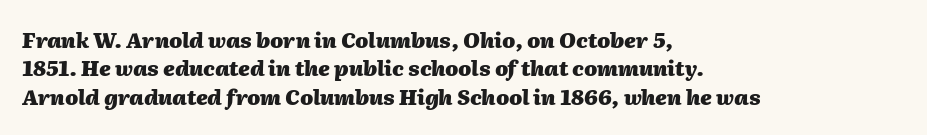
Pretty heavy lettering here — definitely bold. If you drew a line through each stem, it would be angled. Caption: standard tracking, unaltered. Letters rest on an invisible, unmarked baseline. The typesetter chose a ragged-right arrangement here.
